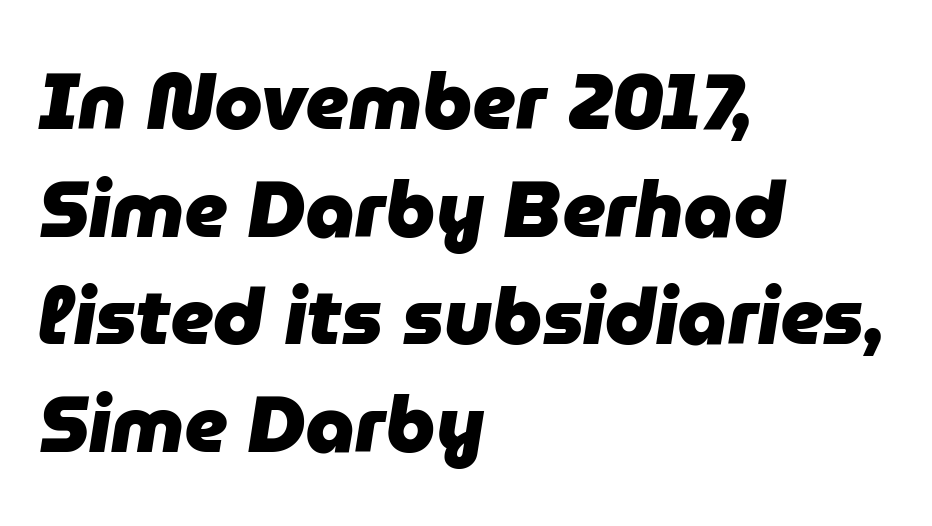
{"italic": "yes", "lean": "right", "slant_degrees": 9, "bold": "yes", "weight": "heavy", "width": "normal", "stroke_contrast": "low", "x_height": "medium", "monospaced": "no", "underline": "no", "align": "left", "line_spacing": "normal", "line_spacing_ratio": 1.38, "letter_spacing": "normal", "letter_spacing_em": 0.0, "glyph_px": 78}
